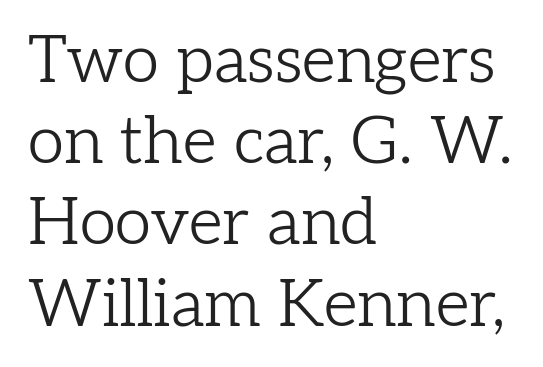
Do the letters lean? They stand straight. Think standard paragraph weight, or any step lighter than that. Do the characters align in a grid? No, the font is proportional. There is no visible air inserted between adjacent glyphs. The rendering anchors every line to the left-hand side.
